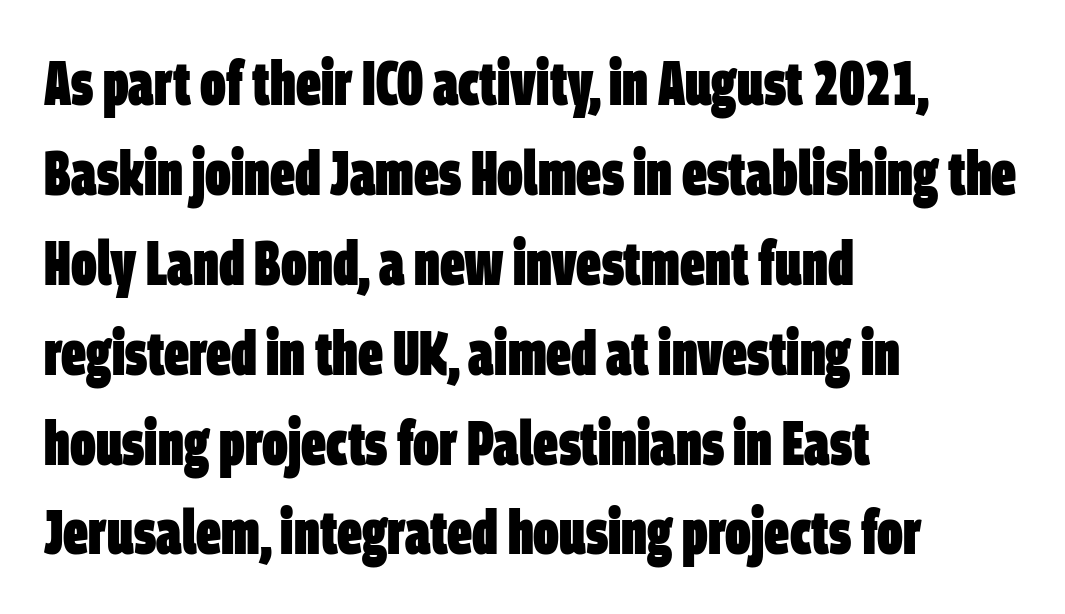
{"serif": "no", "bold": "yes", "weight": "heavy", "width": "condensed", "stroke_contrast": "low", "x_height": "large", "monospaced": "no", "underline": "no", "align": "left", "line_spacing": "normal", "line_spacing_ratio": 1.45, "letter_spacing": "normal", "letter_spacing_em": 0.0, "glyph_px": 62}
